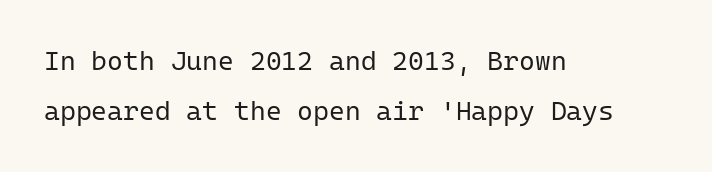
Q: Is the text bold? A: No.
Q: Is the text italic (slanted)? A: No, it is upright.
Q: Is the text underlined? A: No.
Q: How is the paragraph aligned? A: Left-aligned.
Q: Is the spacing between letters normal or unusually wide? A: Normal.
